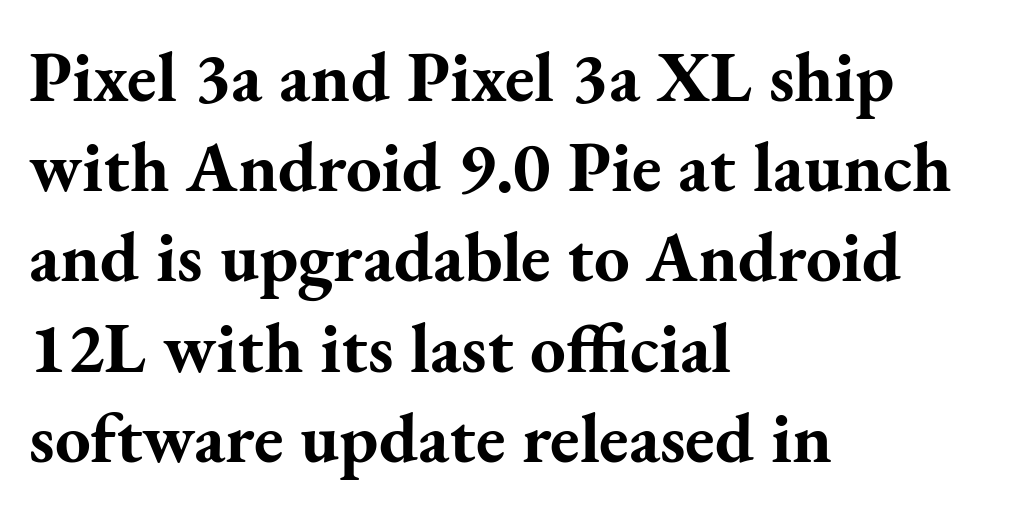
{"serif": "yes", "italic": "no", "bold": "yes", "weight": "bold", "width": "normal", "stroke_contrast": "medium", "x_height": "small", "monospaced": "no", "underline": "no", "align": "left", "line_spacing": "normal", "line_spacing_ratio": 1.27, "letter_spacing": "normal", "letter_spacing_em": 0.0, "glyph_px": 71}
